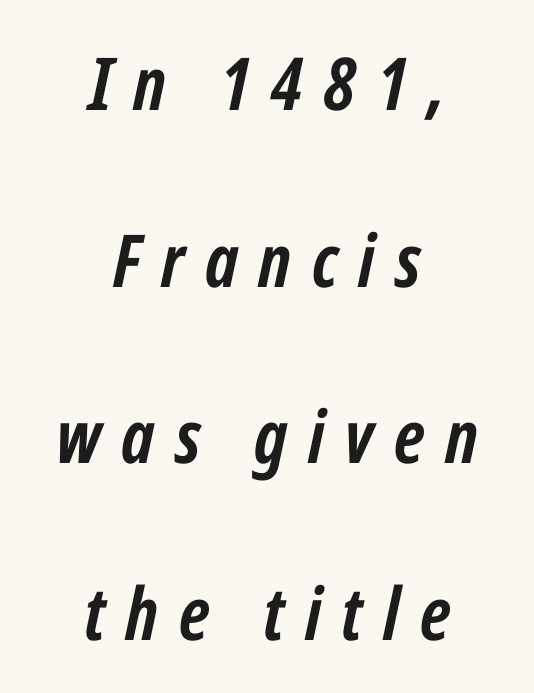
The image shows 73 px semibold, condensed type, italic (leaning right); set centered, loose line spacing (2.42x), unusually wide letter spacing (+0.28 em), not underlined; low stroke contrast and a medium x-height.
